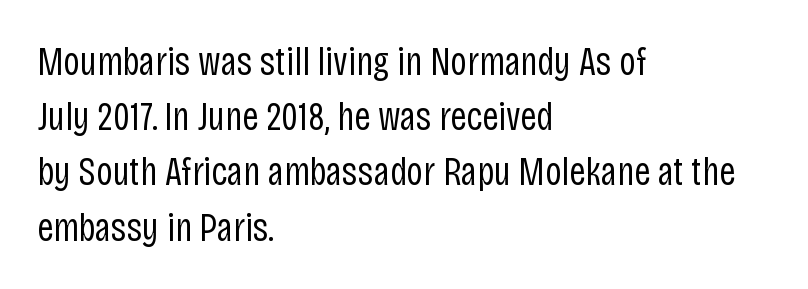
{"serif": "no", "italic": "no", "bold": "no", "weight": "regular", "width": "condensed", "stroke_contrast": "low", "x_height": "large", "monospaced": "no", "underline": "no", "align": "left", "line_spacing": "normal", "line_spacing_ratio": 1.38, "letter_spacing": "normal", "letter_spacing_em": 0.0, "glyph_px": 40}
